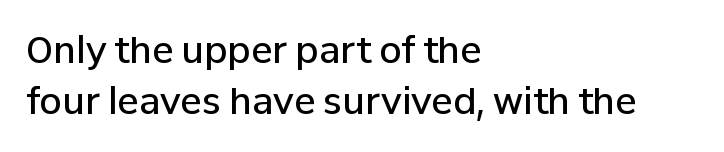
The image shows 36 px semibold sans-serif type, upright; set left-aligned, normal line spacing (1.41x), normal letter spacing, not underlined; low stroke contrast and a medium x-height.
